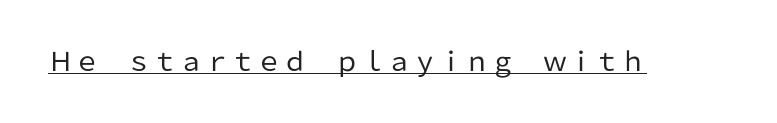
Short note: letters normally spaced. Is this a heavy cut? Hardly; it is regular or lighter. This sample uses an upright cut, with every glyph sitting square on the baseline. Is there an underline? Yes — a line sits under the letters.
